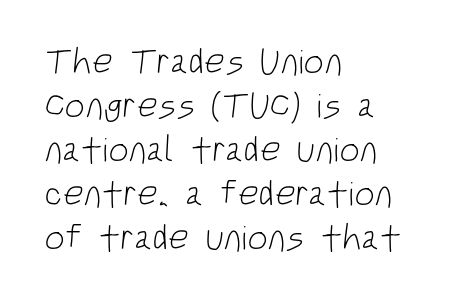
Q: Is the text bold? A: No.
Q: Is the typeface a serif or a sans-serif typeface? A: Sans-serif.
Q: Is the text underlined? A: No.
Q: How is the paragraph aligned? A: Left-aligned.
Q: Is the spacing between letters normal or unusually wide? A: Normal.
Q: Width (condensed, normal, or wide)? A: Condensed.
Q: Stroke contrast? A: Low.
Q: x-height? A: Large.
Q: Monospaced? A: No.
